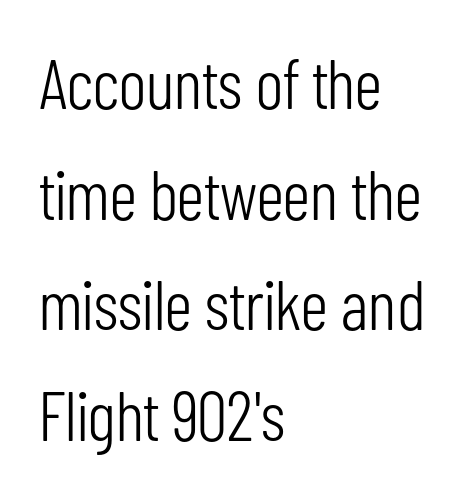
Q: Is the text bold? A: No.
Q: Is the text italic (slanted)? A: No, it is upright.
Q: Is the typeface a serif or a sans-serif typeface? A: Sans-serif.
Q: Is the text underlined? A: No.
Q: How is the paragraph aligned? A: Left-aligned.
Q: Is the spacing between letters normal or unusually wide? A: Normal.
Q: Is the spacing between lines tight, normal or loose? A: Normal.
Q: Width (condensed, normal, or wide)? A: Condensed.
Q: Stroke contrast? A: Low.
Q: x-height? A: Medium.
Q: Monospaced? A: No.
